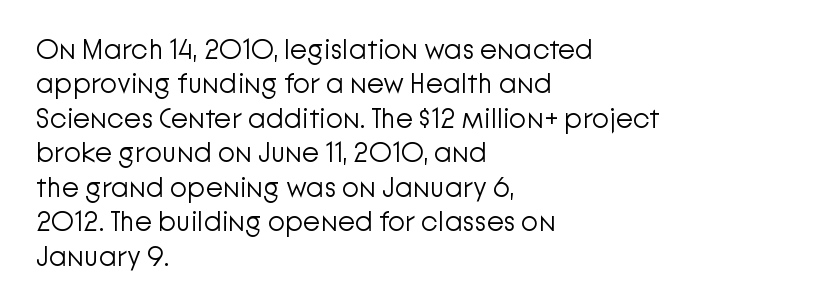
Q: Is the text bold? A: No.
Q: Is the text italic (slanted)? A: No, it is upright.
Q: Is the typeface a serif or a sans-serif typeface? A: Sans-serif.
Q: Is the text underlined? A: No.
Q: How is the paragraph aligned? A: Left-aligned.
Q: Is the spacing between letters normal or unusually wide? A: Normal.
Q: Width (condensed, normal, or wide)? A: Normal.
Q: Stroke contrast? A: Low.
Q: x-height? A: Medium.
Q: Monospaced? A: No.
